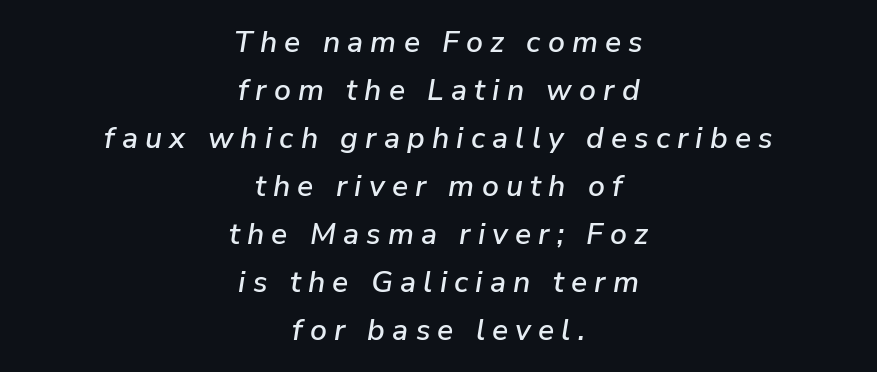
The image shows 30 px text type, italic (leaning right); set centered, normal line spacing (1.6x), unusually wide letter spacing (+0.24 em), not underlined; low stroke contrast and a medium x-height.
